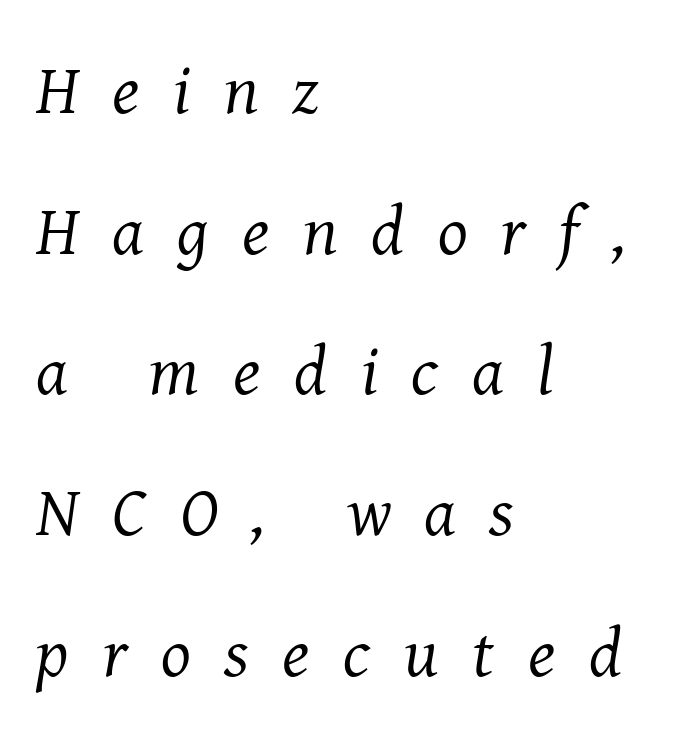
Words float on clear page, feet unadorned. Look at the tracking — it's clearly loosened, letters drifting apart. Note the varied advance widths — an 'i' is clearly narrower than an 'm'. The block of text is sparse from top to bottom, with ample space between rows. No heavy texture on the line: the type isn't bold. Typeset ragged right — the left edge is the straight one.
